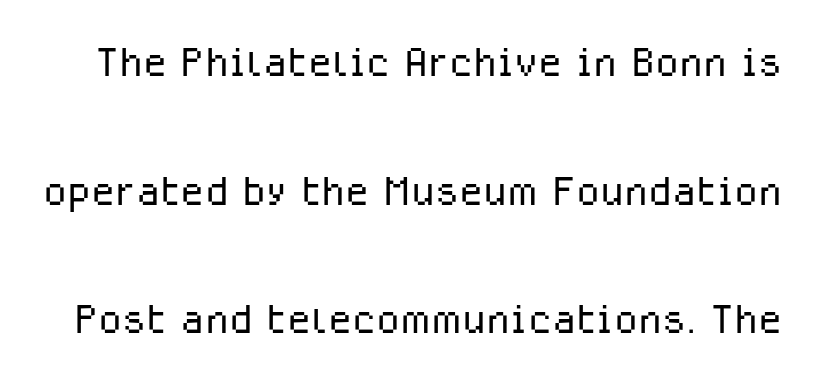
The image shows 55 px light sans-serif type, upright; set loose line spacing (2.34x), normal letter spacing, not underlined; low stroke contrast and a medium x-height.
